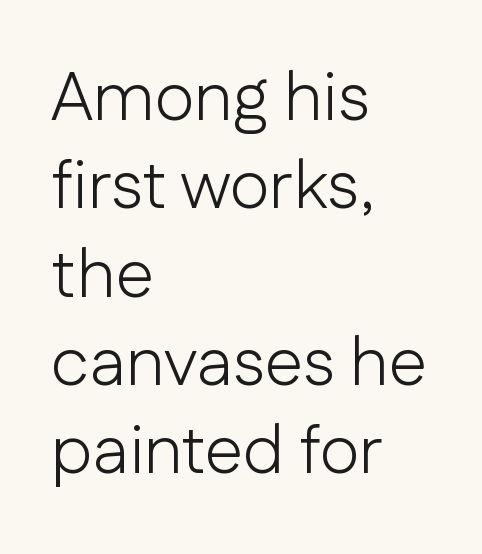
The image shows 69 px light sans-serif type, upright; set left-aligned, normal line spacing (1.28x), normal letter spacing, not underlined; low stroke contrast and a medium x-height.
